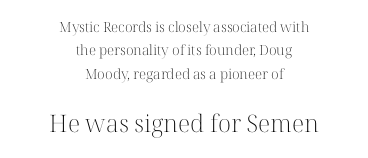
{"italic": "no", "bold": "no", "underline": "no", "align": "center", "line_spacing": "normal", "line_spacing_ratio": 1.67, "letter_spacing": "normal", "letter_spacing_em": 0.0, "larger_block": "second", "size_ratio": 1.71, "glyph_px": 24}
